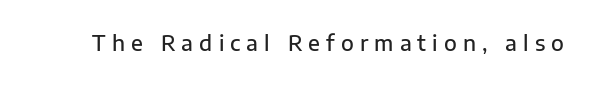
Q: Is the text bold? A: Semi-bold.
Q: Is the text italic (slanted)? A: No, it is upright.
Q: Is the text underlined? A: No.
Q: Is the spacing between letters normal or unusually wide? A: Unusually wide.
